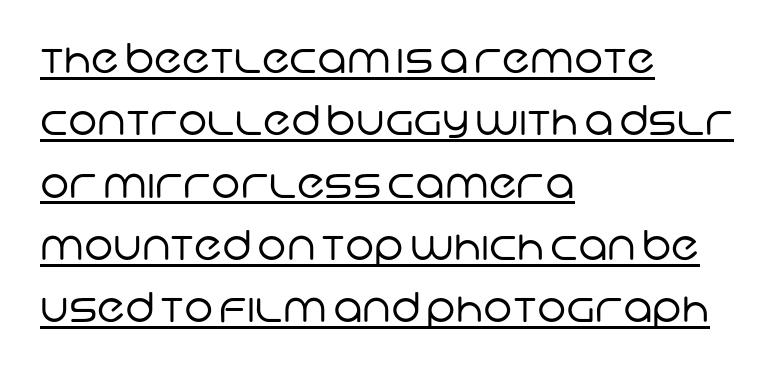
Q: Is the text bold? A: No.
Q: Is the typeface a serif or a sans-serif typeface? A: Sans-serif.
Q: Is the text underlined? A: Yes.
Q: How is the paragraph aligned? A: Left-aligned.
Q: Is the spacing between letters normal or unusually wide? A: Normal.
Q: Is the spacing between lines tight, normal or loose? A: Normal.
Q: Width (condensed, normal, or wide)? A: Normal.
Q: Stroke contrast? A: Low.
Q: x-height? A: Large.
Q: Monospaced? A: No.
